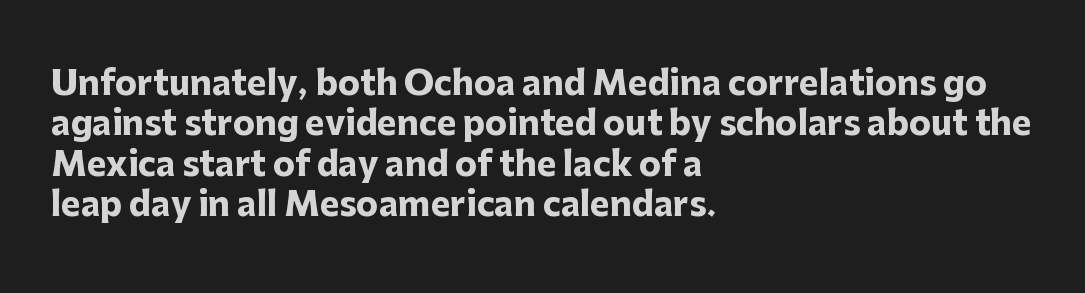
The image shows 33 px heavy sans-serif type, upright; set left-aligned, line spacing 1.22x, normal letter spacing, not underlined; low stroke contrast and a medium x-height.
